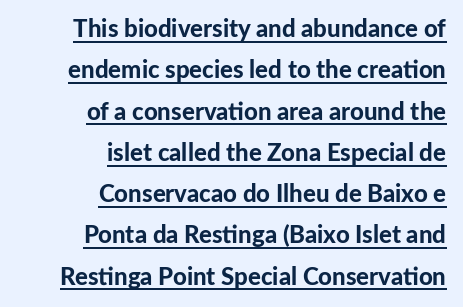
Q: Is the text bold? A: Yes.
Q: Is the text italic (slanted)? A: No, it is upright.
Q: Is the text underlined? A: Yes.
Q: How is the paragraph aligned? A: Right-aligned.
Q: Is the spacing between letters normal or unusually wide? A: Normal.
